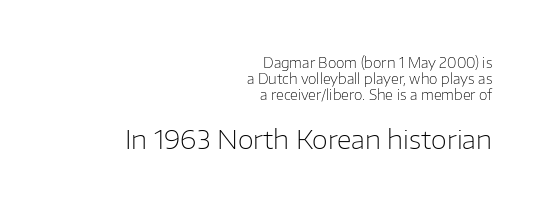
{"italic": "no", "bold": "no", "underline": "no", "align": "right", "line_spacing": "tight", "line_spacing_ratio": 1.15, "letter_spacing": "normal", "letter_spacing_em": 0.0, "larger_block": "second", "size_ratio": 1.86, "glyph_px": 26}
